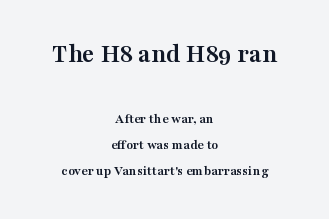
The image shows 27 px bold type, upright; set centered, line spacing 1.87x, normal letter spacing, not underlined; the first (top) block is 1.93x larger.
